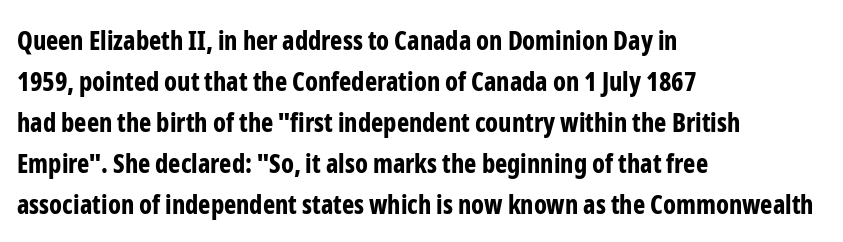
{"italic": "no", "bold": "yes", "underline": "no", "align": "left", "line_spacing": "normal", "line_spacing_ratio": 1.58, "letter_spacing": "normal", "letter_spacing_em": 0.0, "glyph_px": 26}
